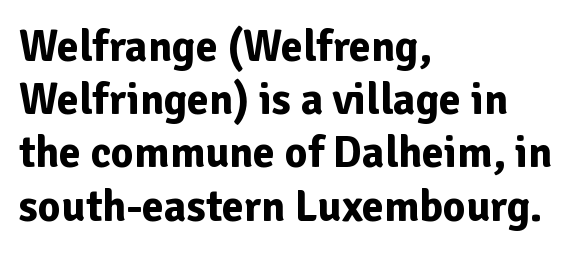
Line starts are locked; line ends wander. Note the varied advance widths — an 'i' is clearly narrower than an 'm'. Tracking value appears to be zero — textbook default spacing. Bold? Absolutely — the strokes are thick and heavy. Does the lettering tilt? It doesn't — this is upright. The characters display no serif detailing; their extremities are plain.
